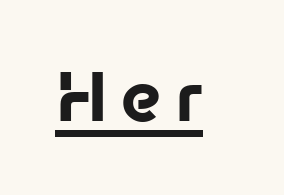
{"serif": "no", "italic": "no", "bold": "yes", "weight": "bold", "width": "normal", "stroke_contrast": "low", "x_height": "medium", "monospaced": "no", "underline": "yes", "glyph_px": 67}
